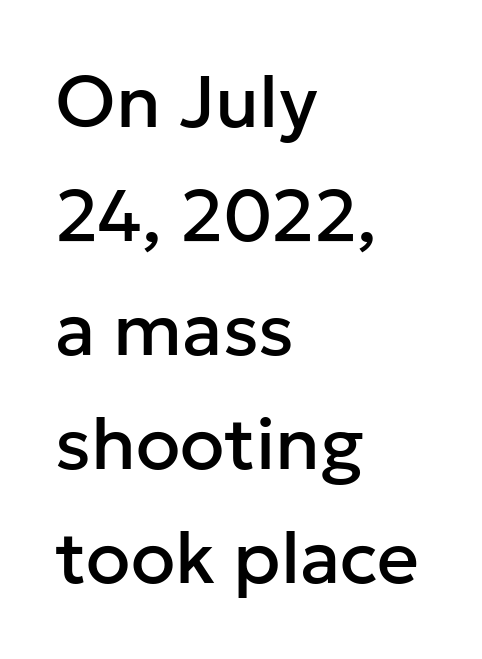
Q: Is the text italic (slanted)? A: No, it is upright.
Q: Is the typeface a serif or a sans-serif typeface? A: Sans-serif.
Q: Is the text underlined? A: No.
Q: How is the paragraph aligned? A: Left-aligned.
Q: Is the spacing between letters normal or unusually wide? A: Normal.
Q: Is the spacing between lines tight, normal or loose? A: Normal.
Q: Width (condensed, normal, or wide)? A: Normal.
Q: Stroke contrast? A: Low.
Q: x-height? A: Medium.
Q: Monospaced? A: No.
